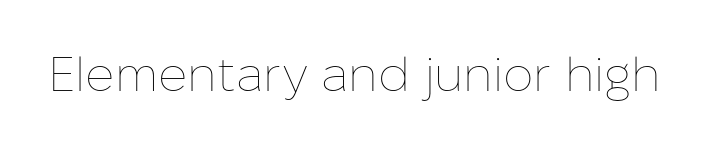
{"italic": "no", "bold": "no", "weight": "thin", "width": "normal", "stroke_contrast": "low", "x_height": "medium", "monospaced": "no", "underline": "no", "letter_spacing": "normal", "letter_spacing_em": 0.0, "glyph_px": 48}
